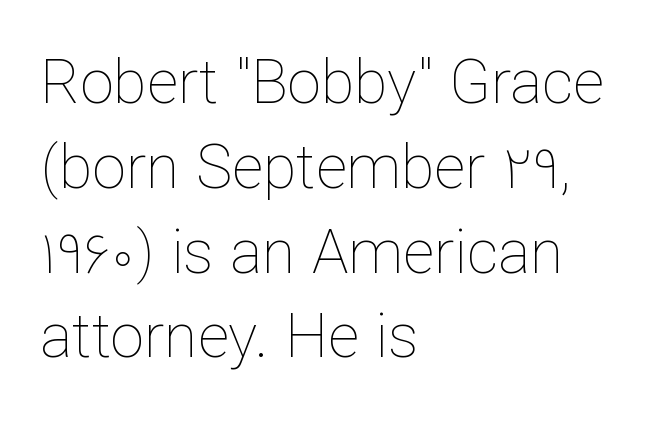
{"italic": "no", "bold": "no", "weight": "thin", "width": "normal", "stroke_contrast": "low", "x_height": "medium", "monospaced": "no", "underline": "no", "align": "left", "line_spacing": "normal", "line_spacing_ratio": 1.39, "letter_spacing": "normal", "letter_spacing_em": 0.0, "glyph_px": 61}
